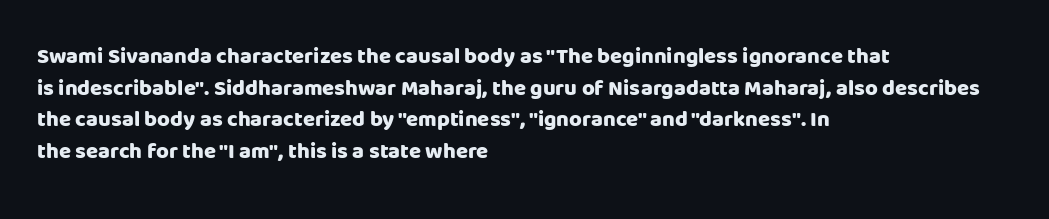
Q: Is the text bold? A: Yes.
Q: Is the text italic (slanted)? A: No, it is upright.
Q: Is the text underlined? A: No.
Q: How is the paragraph aligned? A: Left-aligned.
Q: Is the spacing between letters normal or unusually wide? A: Normal.
Q: Is the spacing between lines tight, normal or loose? A: Normal.
